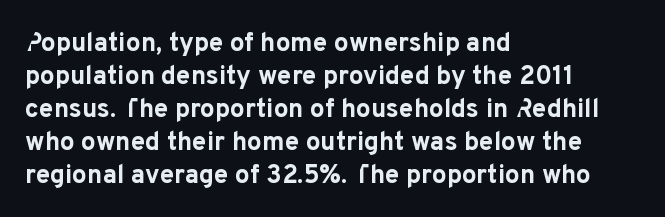
Q: Is the text bold? A: Yes.
Q: Is the text italic (slanted)? A: No, it is upright.
Q: Is the text underlined? A: No.
Q: How is the paragraph aligned? A: Left-aligned.
Q: Is the spacing between letters normal or unusually wide? A: Normal.
Q: Is the spacing between lines tight, normal or loose? A: Normal.
